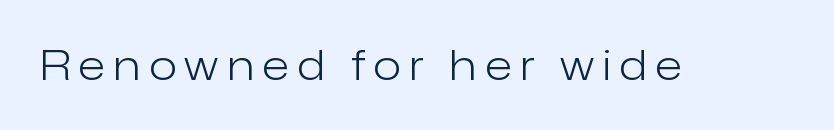
{"serif": "no", "italic": "no", "bold": "no", "weight": "light", "width": "normal", "stroke_contrast": "low", "x_height": "medium", "monospaced": "no", "underline": "no", "letter_spacing": "wide", "letter_spacing_em": 0.21, "glyph_px": 41}
